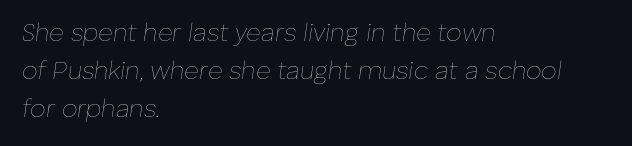
{"italic": "yes", "lean": "right", "slant_degrees": 8, "bold": "no", "underline": "no", "align": "left", "line_spacing": "normal", "line_spacing_ratio": 1.53, "letter_spacing": "normal", "letter_spacing_em": 0.0, "glyph_px": 25}
